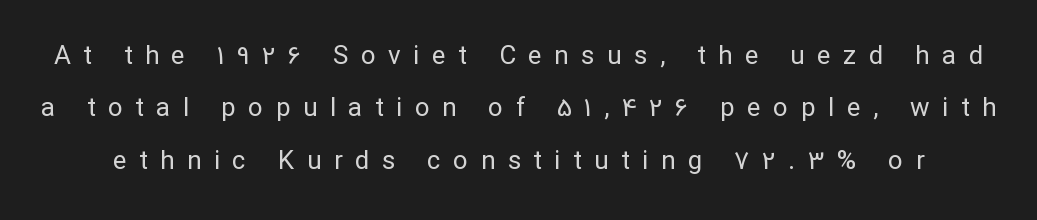
The type is letterspaced generously, with wide tracking. Style check: upright. Quick note: interline space is abundant. The zone under the glyphs is completely vacant.
